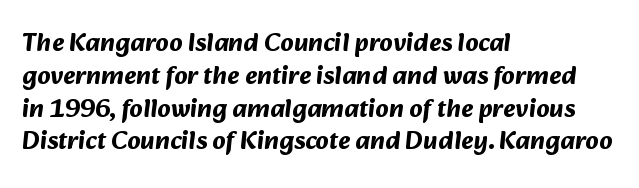
Q: Is the text bold? A: Yes.
Q: Is the text underlined? A: No.
Q: How is the paragraph aligned? A: Left-aligned.
Q: Is the spacing between letters normal or unusually wide? A: Normal.
Q: Is the spacing between lines tight, normal or loose? A: Normal.
